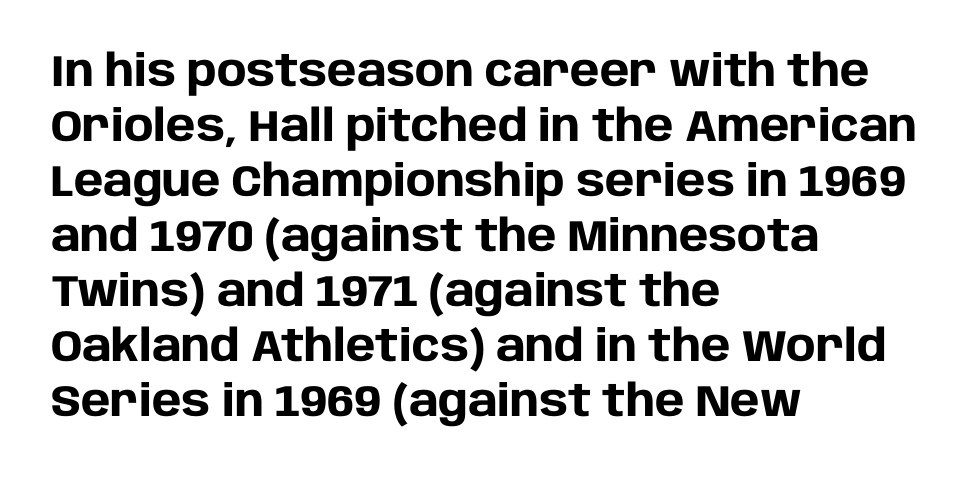
The image shows 44 px heavy sans-serif type, upright; set left-aligned, normal line spacing (1.25x), normal letter spacing, not underlined; low stroke contrast and a large x-height.
